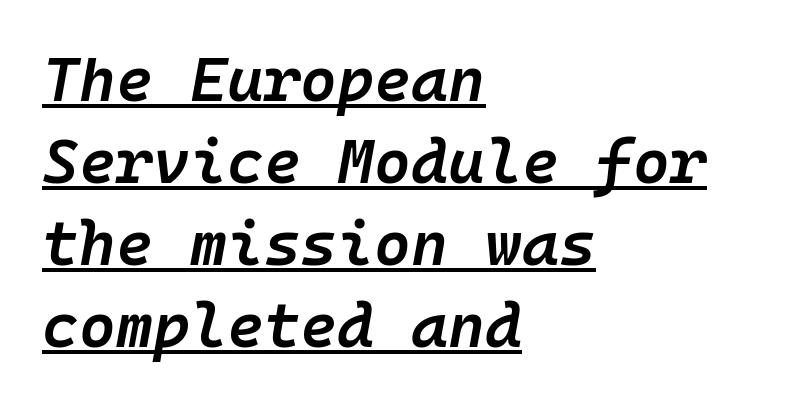
Q: Is the text bold? A: Semi-bold.
Q: Is the text italic (slanted)? A: Yes, it leans right by about 10 degrees.
Q: Is the text underlined? A: Yes.
Q: How is the paragraph aligned? A: Left-aligned.
Q: Is the spacing between letters normal or unusually wide? A: Normal.
Q: Is the spacing between lines tight, normal or loose? A: Normal.
Q: Width (condensed, normal, or wide)? A: Normal.
Q: Stroke contrast? A: Low.
Q: x-height? A: Medium.
Q: Monospaced? A: Yes.
